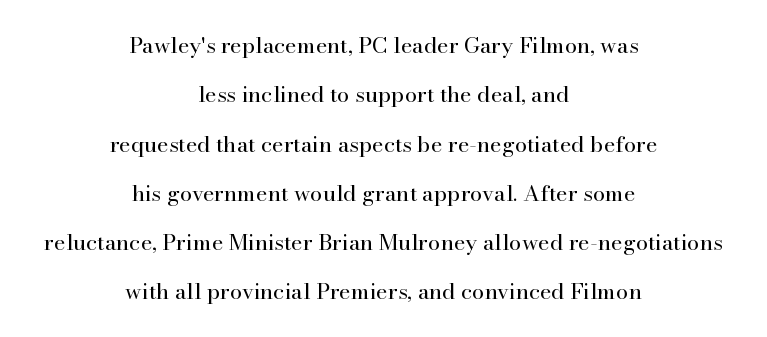
The image shows 22 px text type, upright; set centered, loose line spacing (2.24x), normal letter spacing, not underlined.
